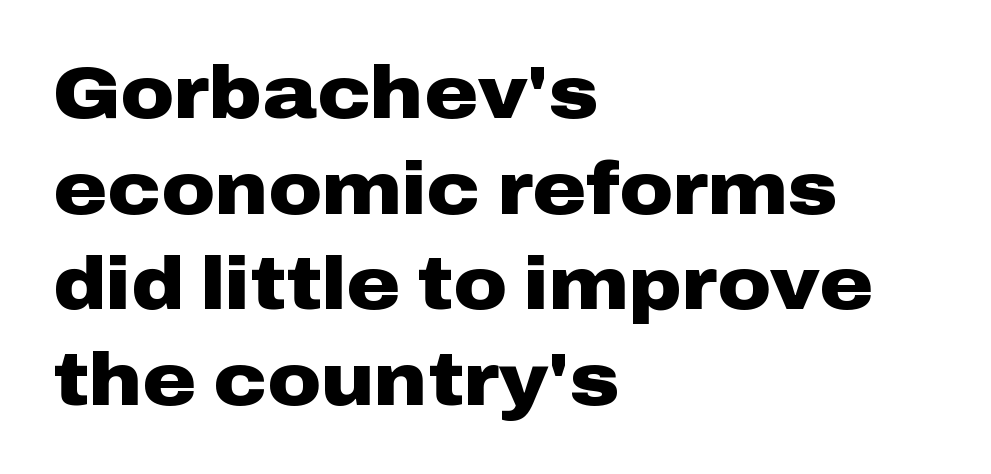
{"serif": "no", "italic": "no", "bold": "yes", "weight": "heavy", "width": "wide", "stroke_contrast": "low", "x_height": "medium", "monospaced": "no", "underline": "no", "align": "left", "line_spacing": "normal", "line_spacing_ratio": 1.31, "letter_spacing": "normal", "letter_spacing_em": 0.0, "glyph_px": 73}
